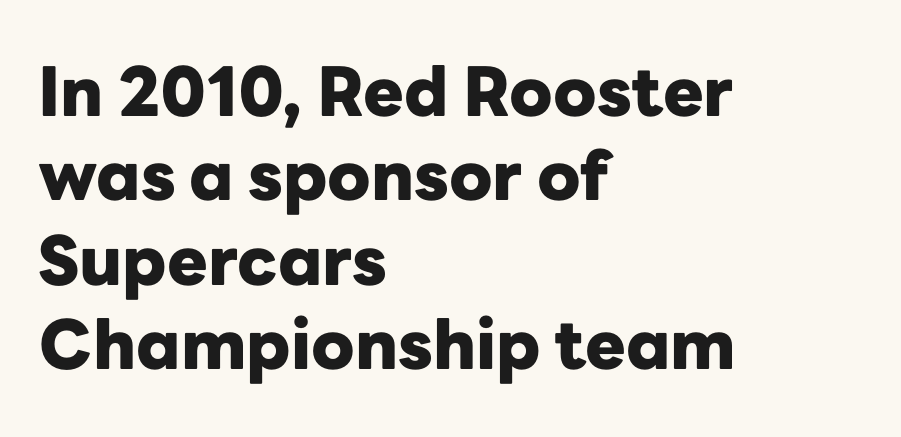
Is this a fixed-width face? No — the glyphs have proportional, varying widths. Type without underlining. Is the type bold? Yes — the strokes are clearly thick and heavy. Is there any slant? The stems are plumb.
